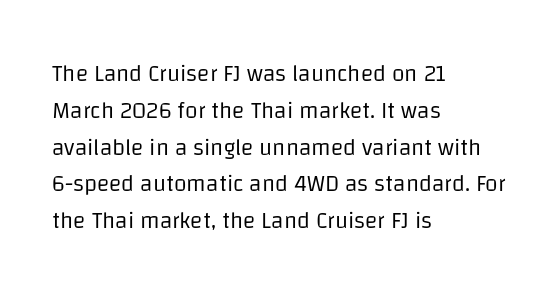
{"italic": "no", "bold": "no", "underline": "no", "align": "left", "line_spacing": "normal", "line_spacing_ratio": 1.6, "letter_spacing": "normal", "letter_spacing_em": 0.0, "glyph_px": 23}
